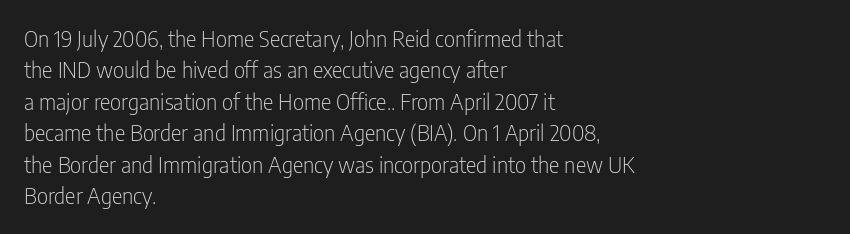
The image shows 22 px text type, upright; set left-aligned, normal line spacing (1.43x), normal letter spacing, not underlined.
